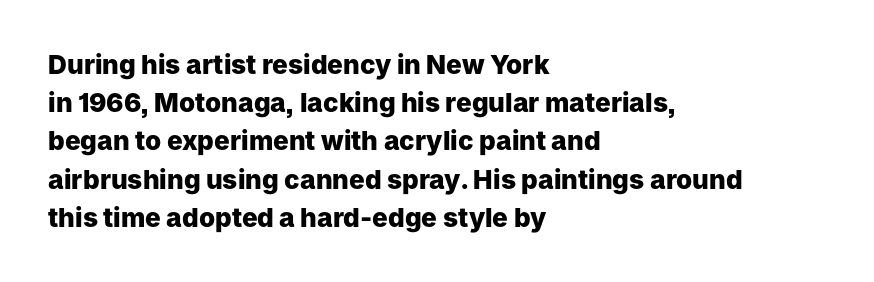
Q: Is the text bold? A: Yes.
Q: Is the text italic (slanted)? A: No, it is upright.
Q: Is the text underlined? A: No.
Q: How is the paragraph aligned? A: Left-aligned.
Q: Is the spacing between letters normal or unusually wide? A: Normal.
Q: Is the spacing between lines tight, normal or loose? A: Normal.
